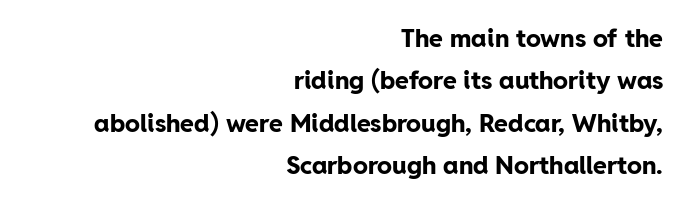
{"italic": "no", "bold": "yes", "underline": "no", "align": "right", "line_spacing": "normal", "line_spacing_ratio": 1.7, "letter_spacing": "normal", "letter_spacing_em": 0.0, "glyph_px": 25}
